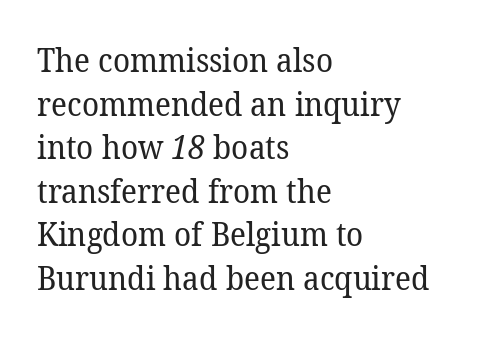
{"serif": "yes", "bold": "no", "weight": "regular", "width": "normal", "stroke_contrast": "low", "x_height": "medium", "monospaced": "no", "underline": "no", "align": "left", "line_spacing": "normal", "line_spacing_ratio": 1.36, "letter_spacing": "normal", "letter_spacing_em": 0.0, "glyph_px": 32}
